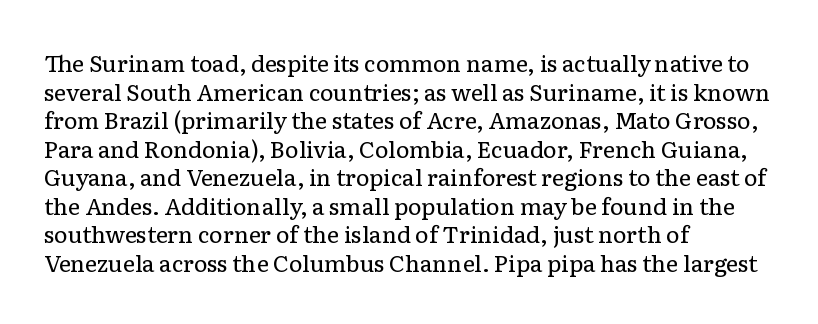
Q: Is the text bold? A: No.
Q: Is the text italic (slanted)? A: No, it is upright.
Q: Is the text underlined? A: No.
Q: How is the paragraph aligned? A: Left-aligned.
Q: Is the spacing between letters normal or unusually wide? A: Normal.
